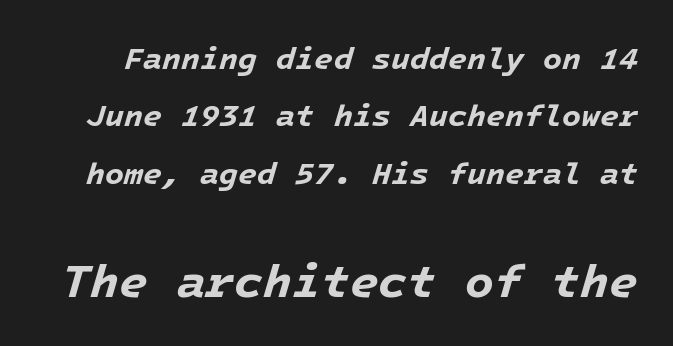
Q: Is the text bold? A: Yes.
Q: Is the text italic (slanted)? A: Yes, it leans right by about 16 degrees.
Q: Is the text underlined? A: No.
Q: Is the spacing between letters normal or unusually wide? A: Normal.
Q: Which block of text is set in a larger size, the first (top) or the second (bottom)? A: The second (bottom) one.
Q: Width (condensed, normal, or wide)? A: Normal.
Q: Stroke contrast? A: Low.
Q: x-height? A: Medium.
